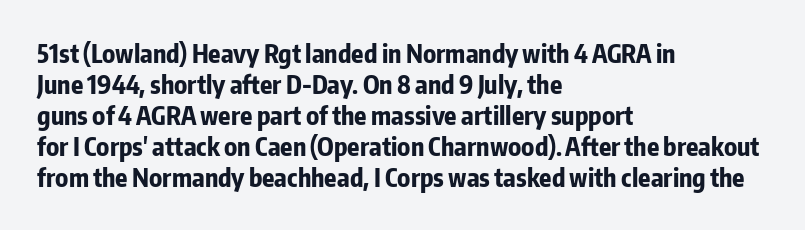
The image shows 25 px bold type, upright; set left-aligned, line spacing 1.24x, normal letter spacing, not underlined.
